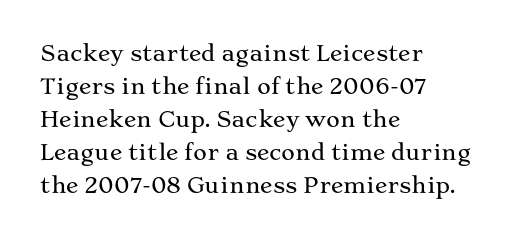
{"italic": "no", "underline": "no", "align": "left", "line_spacing": "normal", "line_spacing_ratio": 1.57, "letter_spacing": "normal", "letter_spacing_em": 0.0, "glyph_px": 21}
